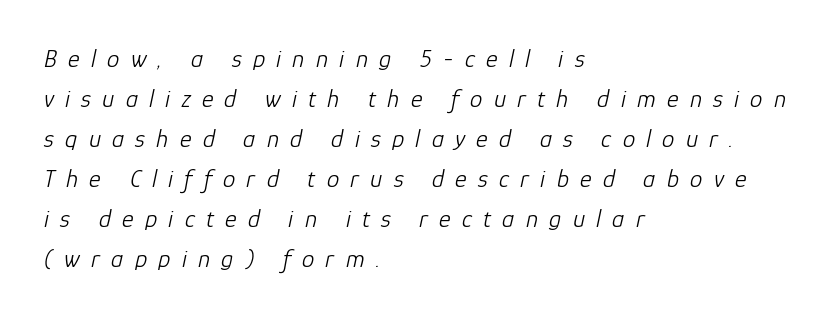
The font's italic variant was chosen for this text. Is the type heavy? It reads as light-to-regular instead. Leftover space on each line is placed entirely after the last word. Students, note that the glyphs here are deliberately spaced far apart.
